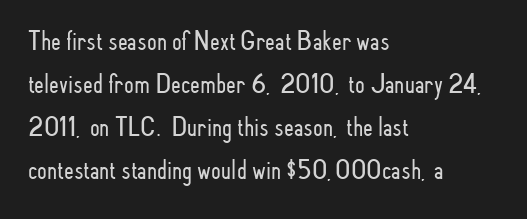
Glance below the letters and you will spot only blank space. This sample uses a sans-serif face. The letters advance in unequal steps, a hallmark of proportional type. Vertical strokes here are truly vertical. Vertical spacing — default.
